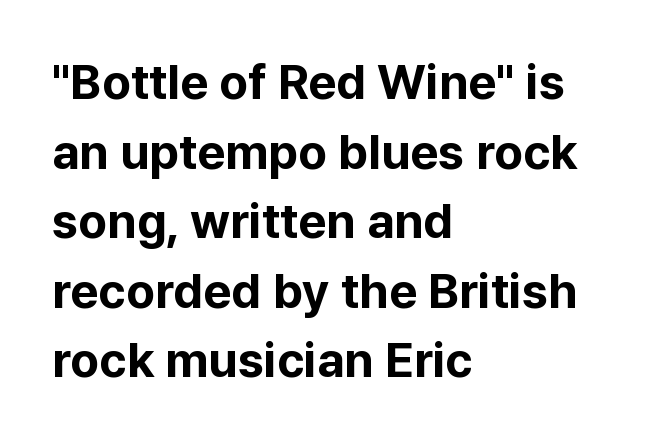
The image shows 49 px bold sans-serif type, upright; set left-aligned, normal line spacing (1.42x), normal letter spacing, not underlined; low stroke contrast and a medium x-height.
